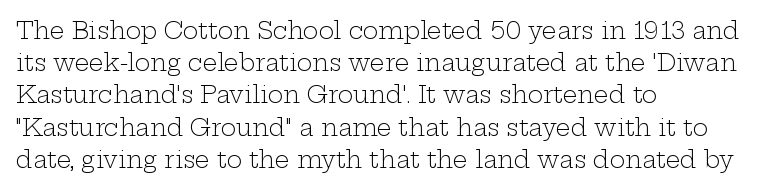
The image shows 23 px text type, upright; set left-aligned, normal line spacing (1.4x), normal letter spacing, not underlined.
